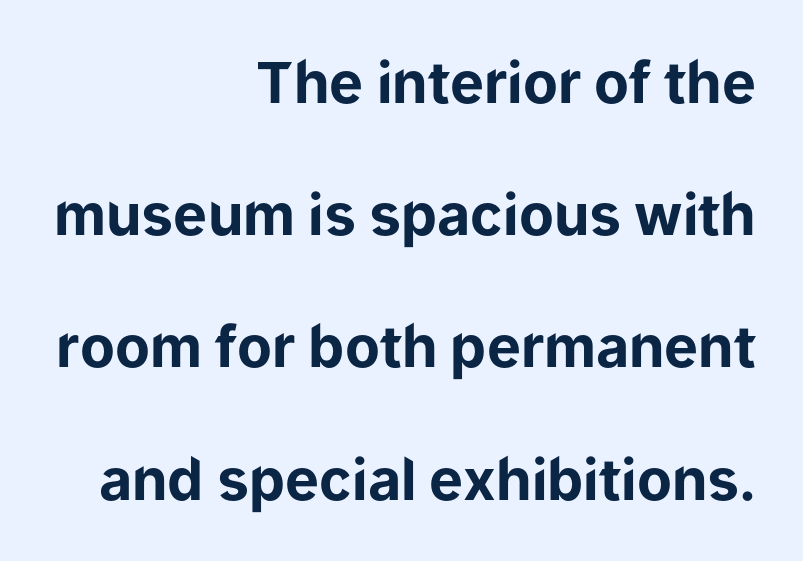
Compared with typical body copy, the letter spacing here is the same. Rendered with straight, roman letterforms. The line-height multiplier appears high, well above default. Thick stems and heavy bowls — unmistakably bold.
